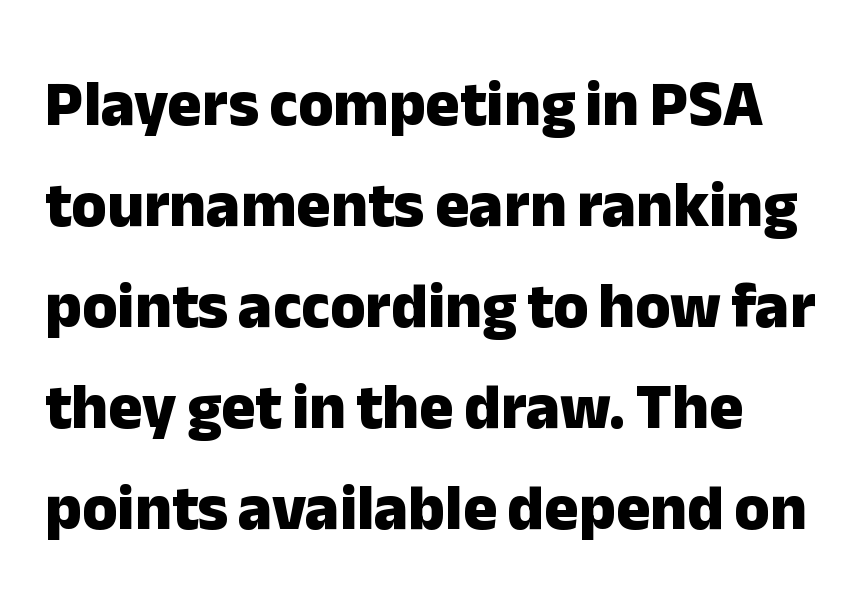
Q: Is the text bold? A: Yes.
Q: Is the text italic (slanted)? A: No, it is upright.
Q: Is the typeface a serif or a sans-serif typeface? A: Sans-serif.
Q: Is the text underlined? A: No.
Q: How is the paragraph aligned? A: Left-aligned.
Q: Is the spacing between letters normal or unusually wide? A: Normal.
Q: Is the spacing between lines tight, normal or loose? A: Normal.
Q: Width (condensed, normal, or wide)? A: Normal.
Q: Stroke contrast? A: Low.
Q: x-height? A: Medium.
Q: Monospaced? A: No.
